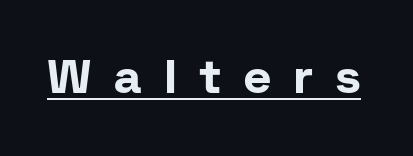
Examine the stroke ends and you'll find no serifs. Underlined type. The characters look thick and weighty, a clear bold. If you drew a line through each stem, it would be perfectly vertical. Caption: expanded tracking, letters set apart. Think of a printed novel: that variable character pitch is what you see here.
